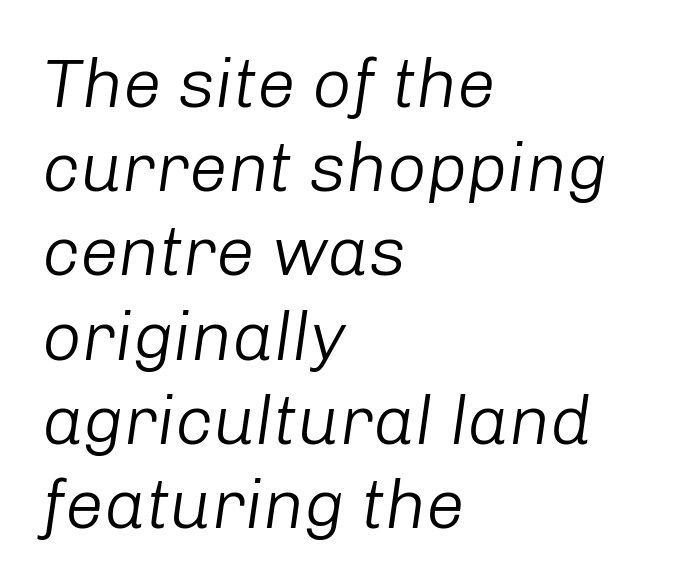
The image shows 69 px light type, italic (leaning right); set left-aligned, line spacing 1.22x, normal letter spacing, not underlined; low stroke contrast and a medium x-height.
